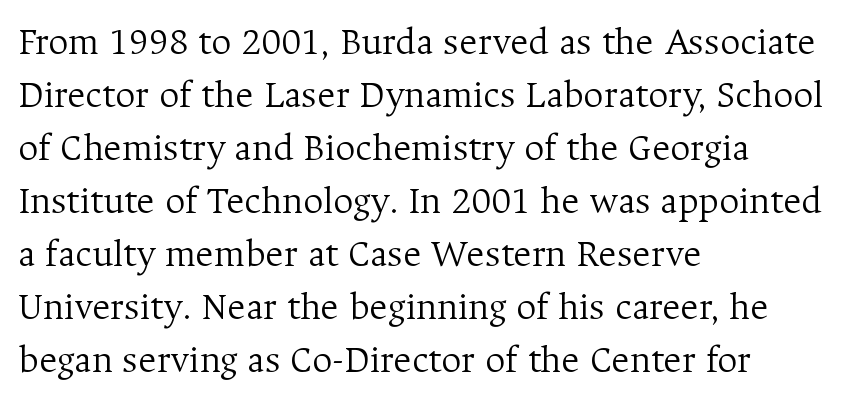
The image shows 39 px light serif type, upright; set left-aligned, normal line spacing (1.36x), normal letter spacing, not underlined; medium stroke contrast and a medium x-height.
